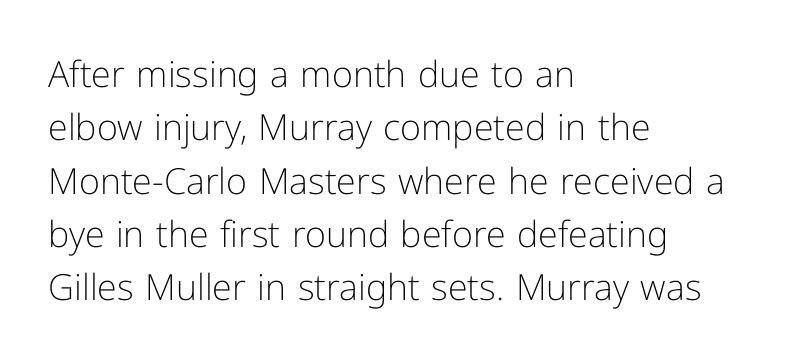
The image shows 36 px light sans-serif type, upright; set left-aligned, normal line spacing (1.48x), normal letter spacing, not underlined; low stroke contrast and a medium x-height.
